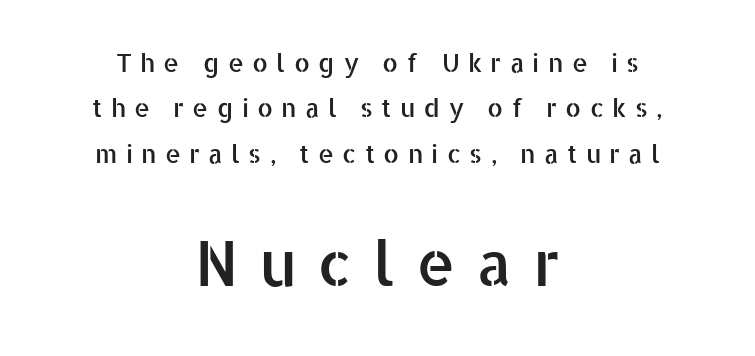
{"serif": "no", "italic": "no", "width": "normal", "stroke_contrast": "low", "x_height": "medium", "monospaced": "no", "underline": "no", "align": "center", "line_spacing_ratio": 1.82, "letter_spacing": "wide", "letter_spacing_em": 0.33, "larger_block": "second", "size_ratio": 2.48, "glyph_px": 62}
